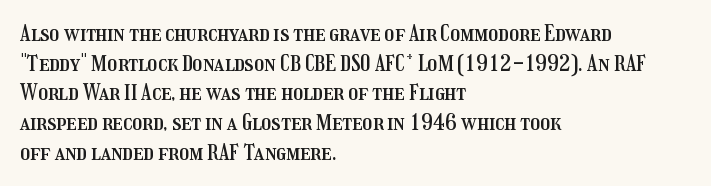
The image shows 22 px text type, upright; set left-aligned, normal line spacing (1.35x), normal letter spacing, not underlined.
